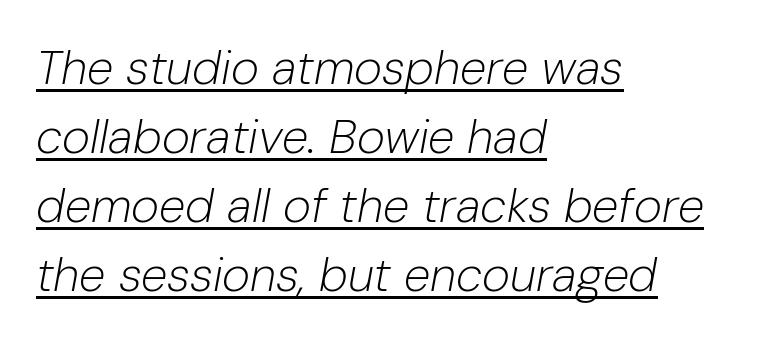
Tracking here is standard; glyphs follow each other at the usual distance. Notice how a bar underscores the lettering throughout. Vertically, the passage feels balanced, rows spaced as you'd expect. Here the designer chose a conventional face with non-uniform glyph widths. These lines were composed using italics.
